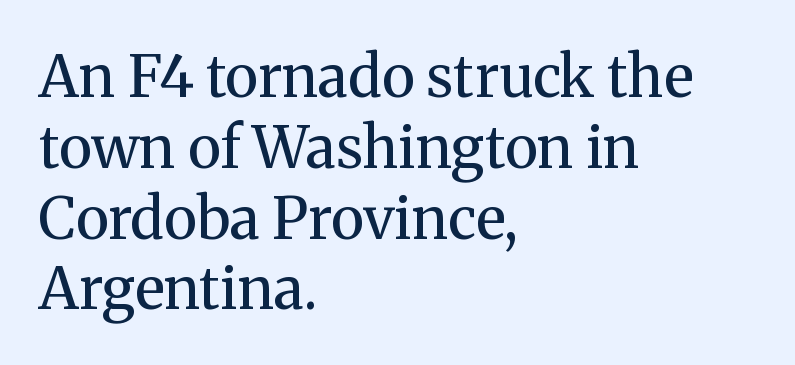
The image shows 58 px regular-weight serif type, upright; set left-aligned, line spacing 1.22x, normal letter spacing, not underlined; medium stroke contrast and a medium x-height.
